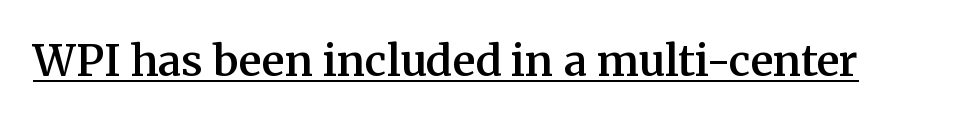
Every word sits above its own underline. The passage shown is typed in a proportional face where columns would drift. Is the letter spacing exaggerated? No — it looks like the ordinary default. Posture: vertical. The glyphs have the mass of a demibold cut, below bold.
